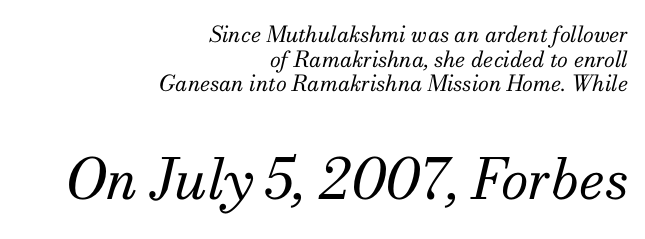
{"serif": "yes", "italic": "yes", "lean": "right", "slant_degrees": 13, "bold": "no", "weight": "regular", "width": "normal", "stroke_contrast": "medium", "x_height": "small", "monospaced": "no", "underline": "no", "align": "right", "line_spacing": "tight", "line_spacing_ratio": 1.12, "letter_spacing": "normal", "letter_spacing_em": 0.0, "larger_block": "second", "size_ratio": 2.55, "glyph_px": 56}
